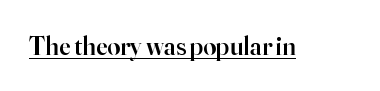
The image shows 26 px text type, upright; set normal letter spacing, underlined.
